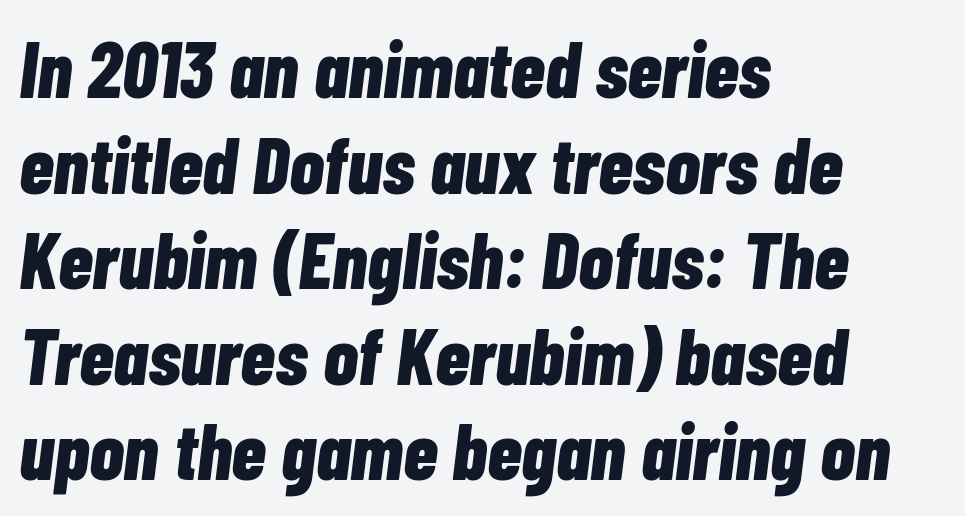
Q: Is the text bold? A: Yes.
Q: Is the text italic (slanted)? A: Yes, it leans right by about 7 degrees.
Q: Is the text underlined? A: No.
Q: How is the paragraph aligned? A: Left-aligned.
Q: Is the spacing between letters normal or unusually wide? A: Normal.
Q: Width (condensed, normal, or wide)? A: Condensed.
Q: Stroke contrast? A: Low.
Q: x-height? A: Medium.
Q: Monospaced? A: No.
